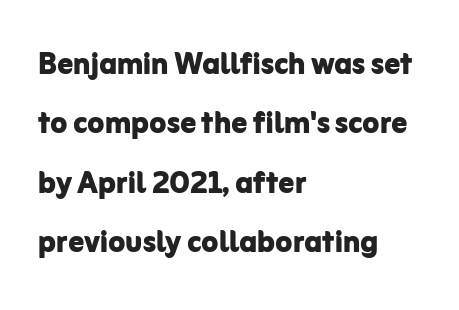
The image shows 39 px bold sans-serif type, upright; set left-aligned, normal line spacing (1.52x), normal letter spacing, not underlined; low stroke contrast and a medium x-height.
